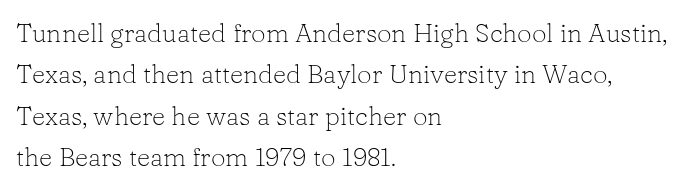
{"italic": "no", "bold": "no", "underline": "no", "align": "left", "line_spacing": "normal", "line_spacing_ratio": 1.59, "letter_spacing": "normal", "letter_spacing_em": 0.0, "glyph_px": 26}
